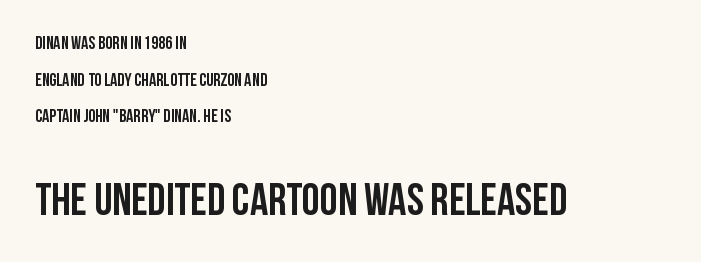
Q: Is the text bold? A: Yes.
Q: Is the text italic (slanted)? A: No, it is upright.
Q: Is the typeface a serif or a sans-serif typeface? A: Sans-serif.
Q: Is the text underlined? A: No.
Q: How is the paragraph aligned? A: Left-aligned.
Q: Is the spacing between letters normal or unusually wide? A: Normal.
Q: Is the spacing between lines tight, normal or loose? A: Loose.
Q: Which block of text is set in a larger size, the first (top) or the second (bottom)? A: The second (bottom) one.
Q: Width (condensed, normal, or wide)? A: Condensed.
Q: Stroke contrast? A: Low.
Q: x-height? A: Large.
Q: Monospaced? A: No.
